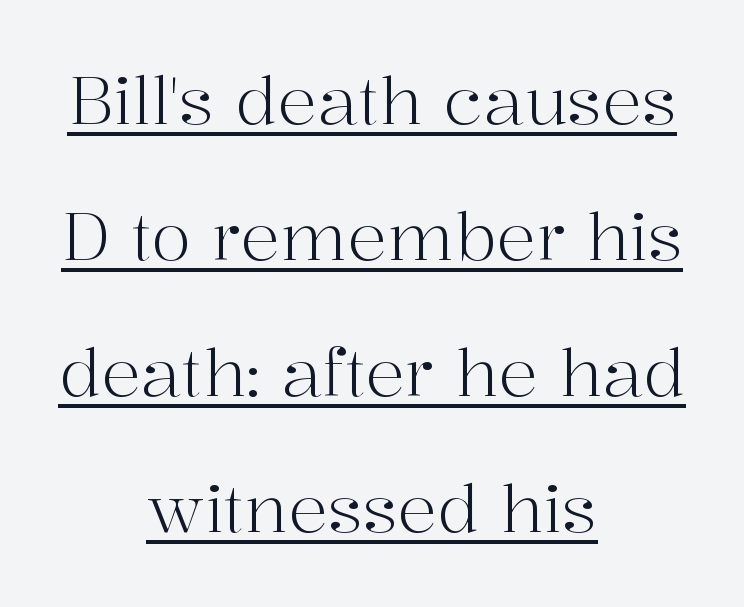
The image shows 66 px light serif type, upright; set centered, loose line spacing (2.06x), normal letter spacing, underlined; high stroke contrast and a medium x-height.
